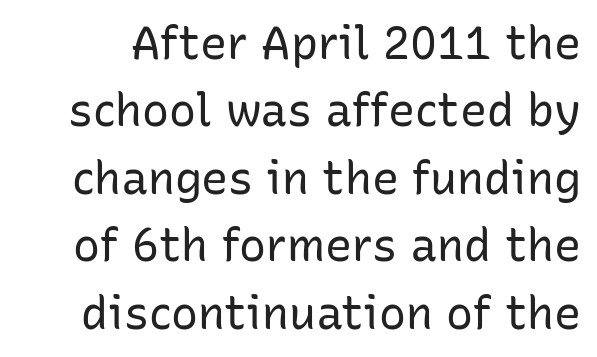
The letters advance in unequal steps, a hallmark of proportional type. Look at the tracking — it's just the regular setting, nothing added. Just letters on the line, the space beneath them empty. If you drew a line through each stem, it would be perfectly vertical. A quiet, ordinary-to-light weight characterises the typeface. In terms of letterform style, serifs are entirely absent.
